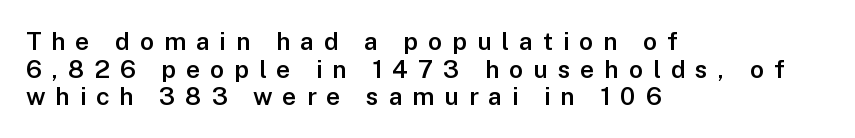
The passage shown stacks its lines with hardly any gap. The lines in this sample share a left origin and differ only in where they stop. Beneath every word, the page is bare. The rendering uses a semibold face; strokes are thickened but not to full bold. The tracking reads as deliberately expanded to a designer's eye.
